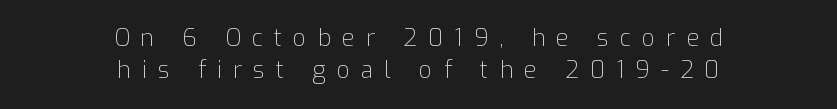
This block has exactly the height ordinary leading produces. Clear beneath every line of the passage. This sample is center-justified, so both line endings float freely. Characters remain perfectly vertical along every line. Display-style spreading of the glyphs; the letterfit is very open. A quiet, ordinary-to-light weight characterises the typeface.
